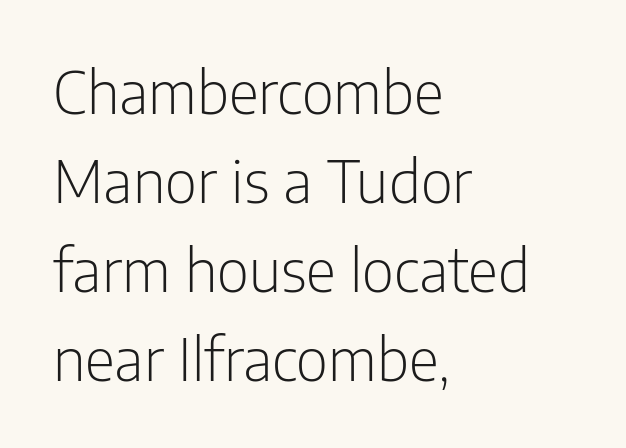
{"serif": "no", "italic": "no", "bold": "no", "weight": "light", "width": "condensed", "stroke_contrast": "low", "x_height": "medium", "monospaced": "no", "underline": "no", "align": "left", "line_spacing": "normal", "line_spacing_ratio": 1.51, "letter_spacing": "normal", "letter_spacing_em": 0.0, "glyph_px": 59}
